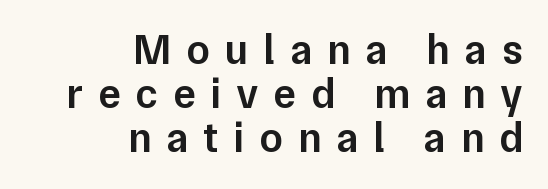
The image shows 42 px semibold sans-serif type, upright; set right-aligned, tight line spacing (1.05x), unusually wide letter spacing (+0.36 em), not underlined; low stroke contrast and a medium x-height.
